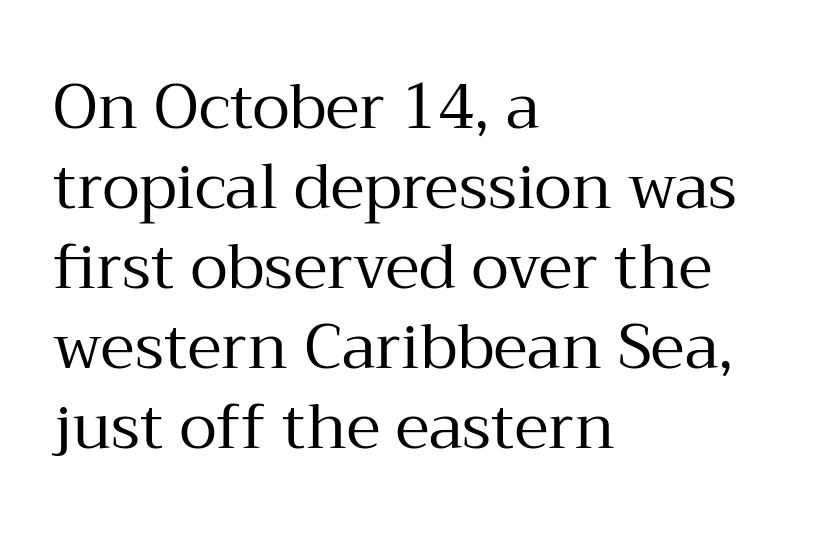
Q: Is the text bold? A: No.
Q: Is the text italic (slanted)? A: No, it is upright.
Q: Is the typeface a serif or a sans-serif typeface? A: Serif.
Q: Is the text underlined? A: No.
Q: How is the paragraph aligned? A: Left-aligned.
Q: Is the spacing between letters normal or unusually wide? A: Normal.
Q: Is the spacing between lines tight, normal or loose? A: Normal.
Q: Width (condensed, normal, or wide)? A: Normal.
Q: Stroke contrast? A: Medium.
Q: x-height? A: Medium.
Q: Monospaced? A: No.
